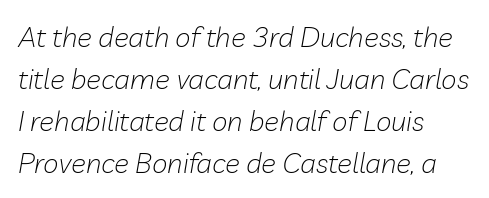
Q: Is the text bold? A: No.
Q: Is the text italic (slanted)? A: Yes, it leans right by about 10 degrees.
Q: Is the text underlined? A: No.
Q: How is the paragraph aligned? A: Left-aligned.
Q: Is the spacing between letters normal or unusually wide? A: Normal.
Q: Is the spacing between lines tight, normal or loose? A: Normal.
Q: Width (condensed, normal, or wide)? A: Normal.
Q: Stroke contrast? A: Low.
Q: x-height? A: Medium.
Q: Monospaced? A: No.
